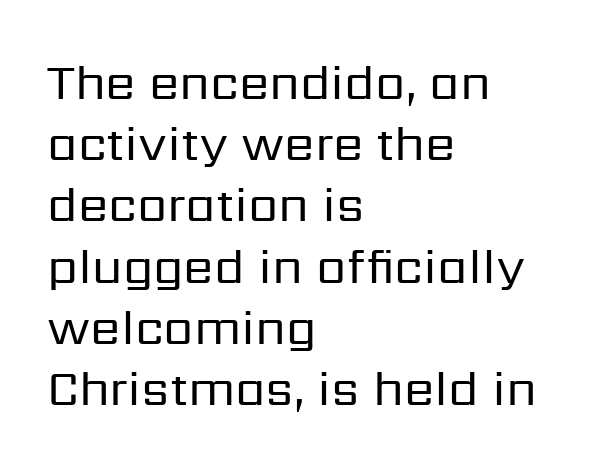
{"serif": "no", "italic": "no", "bold": "no", "weight": "regular", "width": "normal", "stroke_contrast": "low", "x_height": "medium", "monospaced": "no", "underline": "no", "align": "left", "line_spacing": "normal", "line_spacing_ratio": 1.25, "letter_spacing": "normal", "letter_spacing_em": 0.0, "glyph_px": 49}
